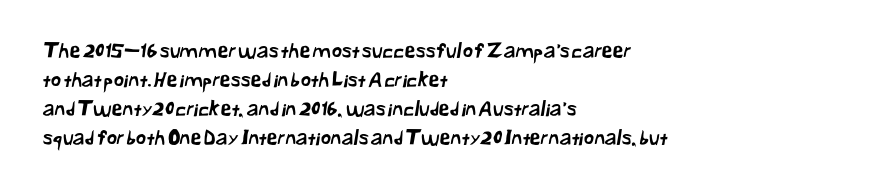
{"underline": "no", "align": "left", "line_spacing": "normal", "line_spacing_ratio": 1.45, "letter_spacing": "normal", "letter_spacing_em": 0.0, "glyph_px": 20}
